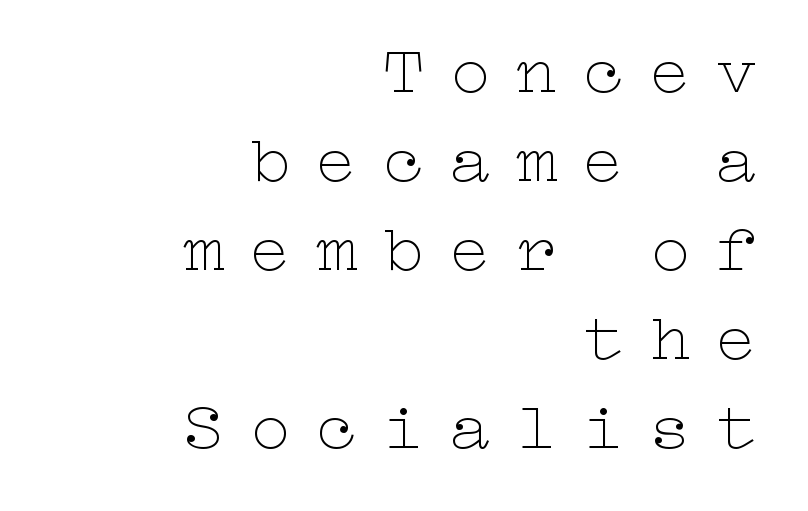
{"italic": "no", "bold": "no", "weight": "thin", "width": "wide", "stroke_contrast": "low", "x_height": "medium", "underline": "no", "align": "right", "line_spacing": "normal", "line_spacing_ratio": 1.31, "letter_spacing": "wide", "letter_spacing_em": 0.38, "glyph_px": 68}
